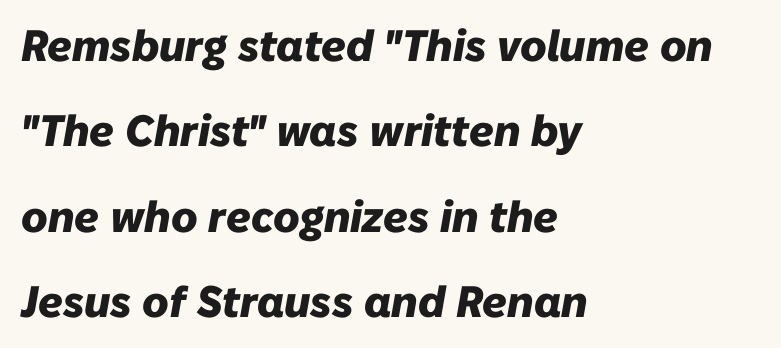
Q: Is the text bold? A: Yes.
Q: Is the text italic (slanted)? A: Yes, it leans right by about 10 degrees.
Q: Is the text underlined? A: No.
Q: How is the paragraph aligned? A: Left-aligned.
Q: Is the spacing between letters normal or unusually wide? A: Normal.
Q: Is the spacing between lines tight, normal or loose? A: Loose.
Q: Width (condensed, normal, or wide)? A: Normal.
Q: Stroke contrast? A: Low.
Q: x-height? A: Medium.
Q: Monospaced? A: No.
